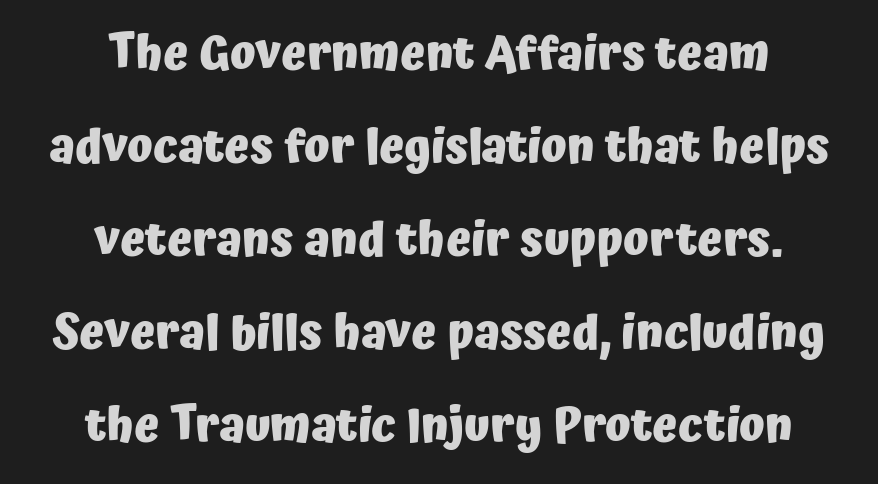
The image shows 47 px heavy sans-serif type, upright; set centered, loose line spacing (1.98x), normal letter spacing, not underlined; low stroke contrast and a medium x-height.
